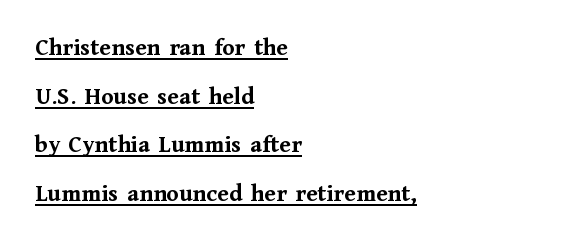
The image shows 25 px bold type, upright; set left-aligned, loose line spacing (1.95x), normal letter spacing, underlined.
